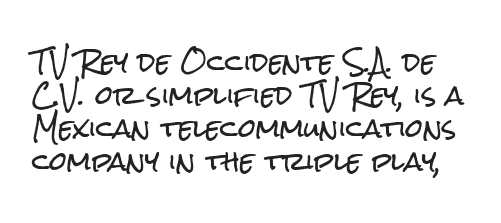
The image shows 25 px text type, upright; set normal line spacing (1.32x), normal letter spacing, not underlined.
